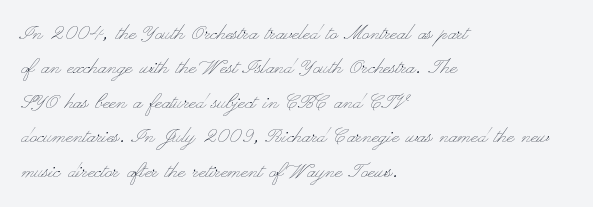
Q: Is the text bold? A: No.
Q: Is the text italic (slanted)? A: Yes.
Q: Is the text underlined? A: No.
Q: How is the paragraph aligned? A: Left-aligned.
Q: Is the spacing between letters normal or unusually wide? A: Normal.
Q: Is the spacing between lines tight, normal or loose? A: Normal.
